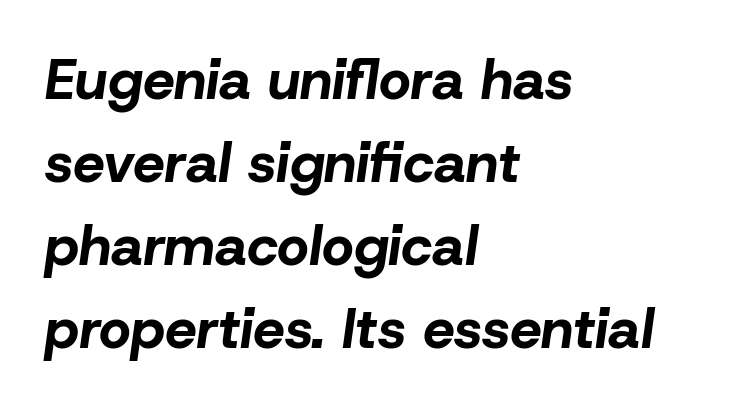
{"italic": "yes", "lean": "right", "slant_degrees": 8, "bold": "yes", "weight": "bold", "width": "normal", "stroke_contrast": "low", "x_height": "medium", "monospaced": "no", "underline": "no", "align": "left", "line_spacing": "normal", "line_spacing_ratio": 1.48, "letter_spacing": "normal", "letter_spacing_em": 0.0, "glyph_px": 56}
